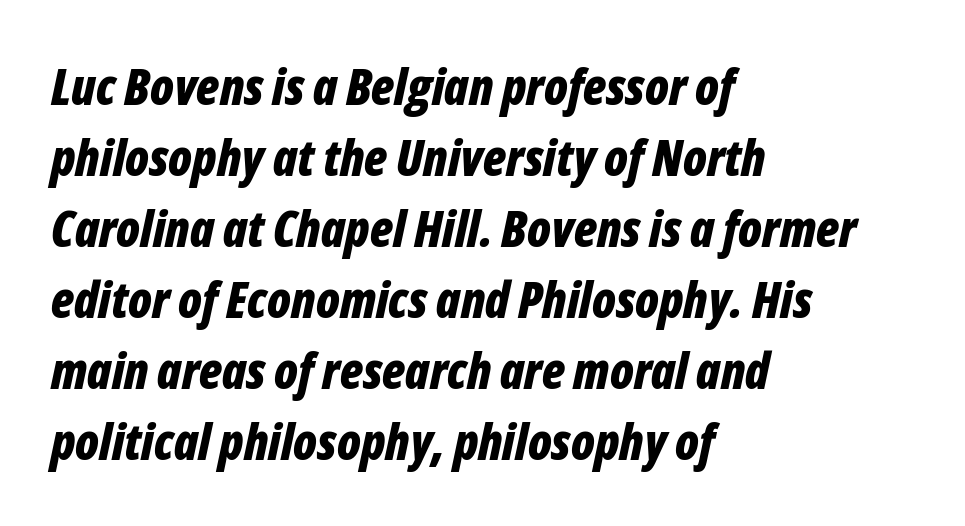
All the whitespace from short lines collects on the right. The axis of the letterforms is tilted away from vertical. Caption: bold face, heavy strokes. Proportional: the letters do not fall into vertical columns. These lines keep a tight, regular rhythm from letter to letter.
